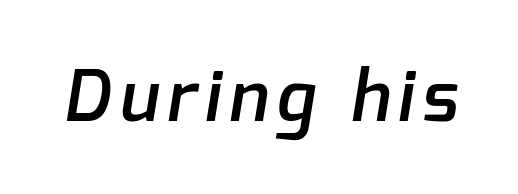
{"serif": "no", "bold": "semi", "weight": "semibold", "width": "normal", "stroke_contrast": "low", "x_height": "medium", "monospaced": "no", "underline": "no", "glyph_px": 71}
